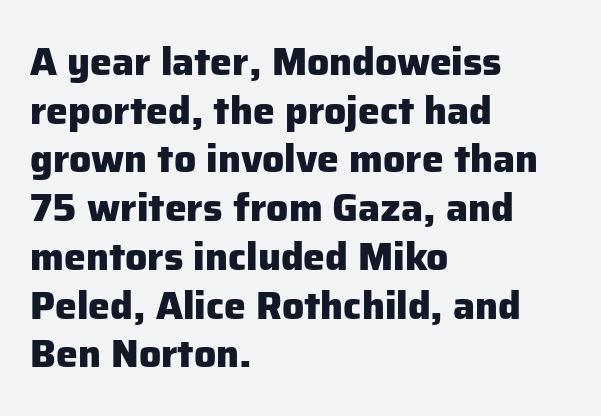
The image shows 39 px heavy sans-serif type, upright; set left-aligned, normal line spacing (1.25x), normal letter spacing, not underlined; low stroke contrast and a medium x-height.
